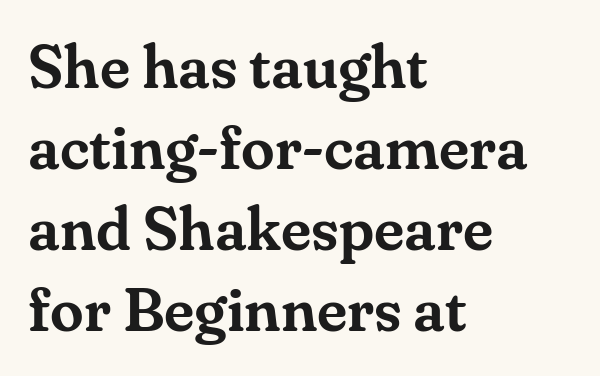
The string is rendered with underlining switched off. Is this a fixed-width face? No — the glyphs have proportional, varying widths. In terms of letterspacing, this is plain default setting. The rag falls on the right side of this text block.
